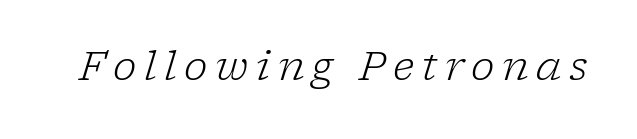
Note the varied advance widths — an 'i' is clearly narrower than an 'm'. Type style note: has serifs. The specimen omits any rule beneath the text block's lines. Characters are canted at an angle relative to the baseline's perpendicular.
